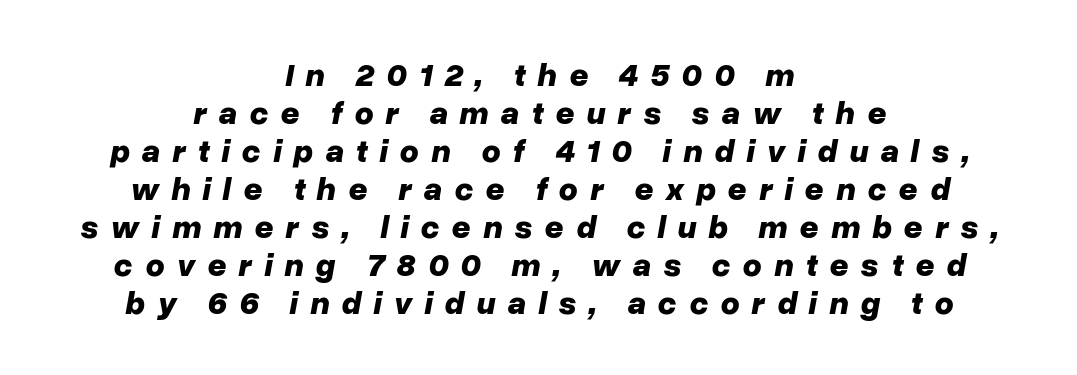
Q: Is the text bold? A: Yes.
Q: Is the text italic (slanted)? A: Yes, it leans right by about 10 degrees.
Q: Is the text underlined? A: No.
Q: How is the paragraph aligned? A: Centered.
Q: Is the spacing between letters normal or unusually wide? A: Unusually wide.
Q: Is the spacing between lines tight, normal or loose? A: Tight.
Q: Width (condensed, normal, or wide)? A: Normal.
Q: Stroke contrast? A: Low.
Q: x-height? A: Medium.
Q: Monospaced? A: No.
